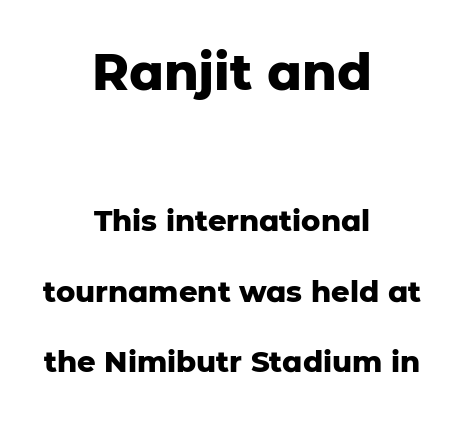
Q: Is the text bold? A: Yes.
Q: Is the text italic (slanted)? A: No, it is upright.
Q: Is the typeface a serif or a sans-serif typeface? A: Sans-serif.
Q: Is the text underlined? A: No.
Q: How is the paragraph aligned? A: Centered.
Q: Is the spacing between letters normal or unusually wide? A: Normal.
Q: Is the spacing between lines tight, normal or loose? A: Loose.
Q: Which block of text is set in a larger size, the first (top) or the second (bottom)? A: The first (top) one.
Q: Width (condensed, normal, or wide)? A: Normal.
Q: Stroke contrast? A: Low.
Q: x-height? A: Medium.
Q: Monospaced? A: No.
